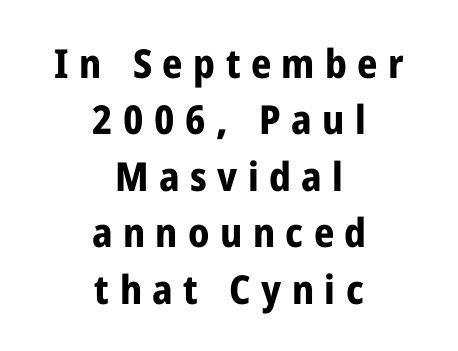
{"serif": "no", "italic": "no", "bold": "yes", "weight": "bold", "width": "condensed", "stroke_contrast": "low", "x_height": "medium", "monospaced": "no", "underline": "no", "align": "center", "line_spacing": "normal", "line_spacing_ratio": 1.41, "letter_spacing": "wide", "letter_spacing_em": 0.26, "glyph_px": 40}
